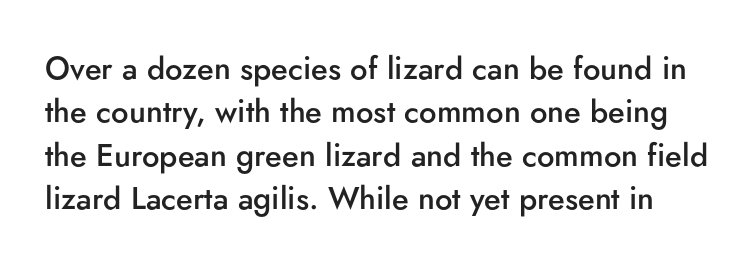
Q: Is the text bold? A: Semi-bold.
Q: Is the text italic (slanted)? A: No, it is upright.
Q: Is the typeface a serif or a sans-serif typeface? A: Sans-serif.
Q: Is the text underlined? A: No.
Q: Is the spacing between letters normal or unusually wide? A: Normal.
Q: Is the spacing between lines tight, normal or loose? A: Normal.
Q: Width (condensed, normal, or wide)? A: Normal.
Q: Stroke contrast? A: Low.
Q: x-height? A: Small.
Q: Monospaced? A: No.
